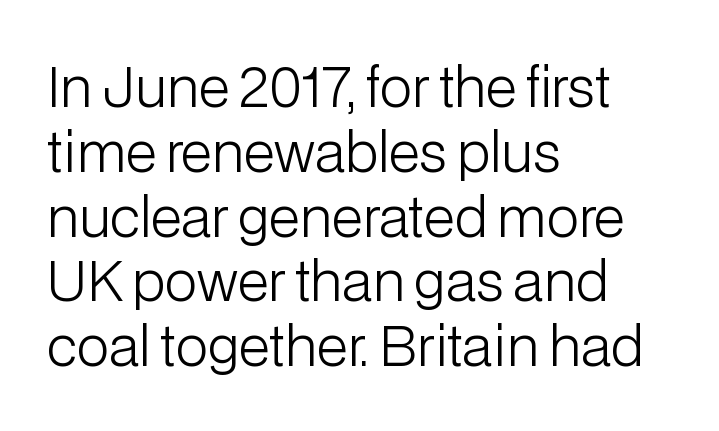
The image shows 54 px light sans-serif type, upright; set left-aligned, line spacing 1.2x, normal letter spacing, not underlined; low stroke contrast and a medium x-height.
